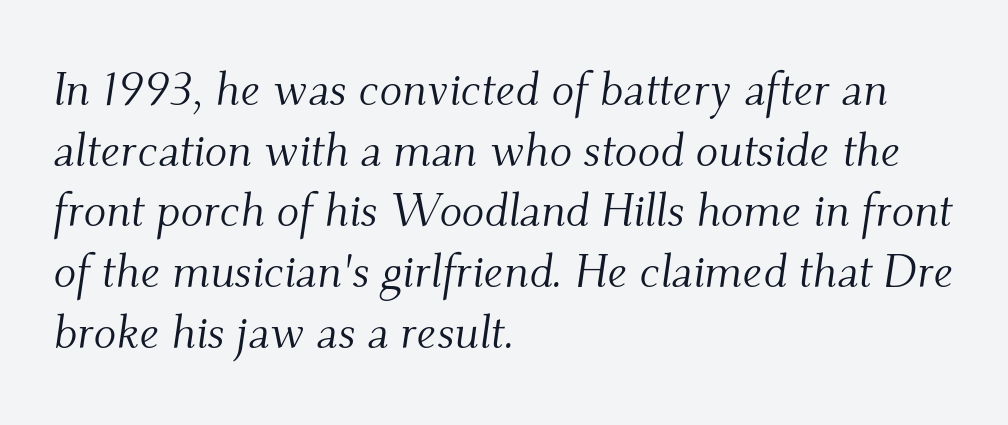
Q: Is the text bold? A: No.
Q: Is the text italic (slanted)? A: Yes, it leans right by about 9 degrees.
Q: Is the typeface a serif or a sans-serif typeface? A: Serif.
Q: Is the text underlined? A: No.
Q: How is the paragraph aligned? A: Left-aligned.
Q: Is the spacing between letters normal or unusually wide? A: Normal.
Q: Is the spacing between lines tight, normal or loose? A: Normal.
Q: Width (condensed, normal, or wide)? A: Normal.
Q: Stroke contrast? A: Medium.
Q: x-height? A: Small.
Q: Monospaced? A: No.
